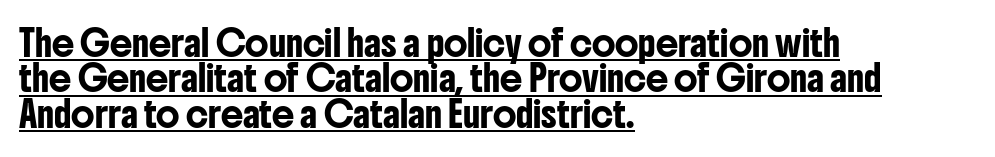
The glyphs are accompanied by a horizontal stroke just below them. Honestly, the letter spacing is just normal — you wouldn't notice it. If you drew a ruler down the left edge, every line would touch it. Posture: upright roman. Line spacing here is normal.
